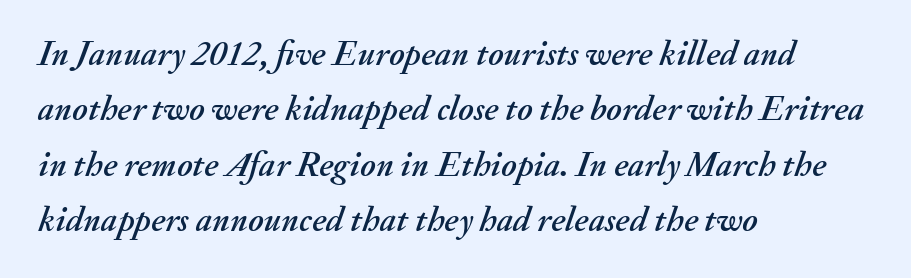
Q: Is the text italic (slanted)? A: Yes, it leans right by about 20 degrees.
Q: Is the text underlined? A: No.
Q: How is the paragraph aligned? A: Left-aligned.
Q: Is the spacing between letters normal or unusually wide? A: Normal.
Q: Is the spacing between lines tight, normal or loose? A: Normal.
Q: Width (condensed, normal, or wide)? A: Normal.
Q: Stroke contrast? A: Medium.
Q: x-height? A: Small.
Q: Monospaced? A: No.
